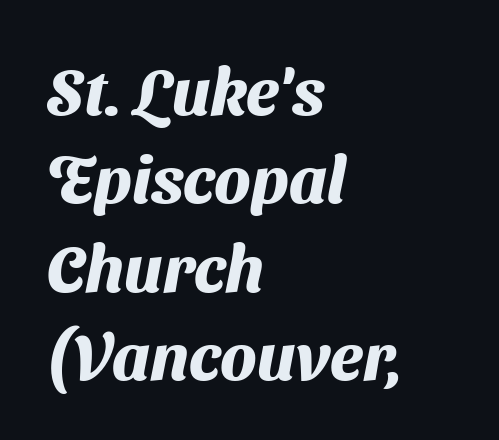
Q: Is the text bold? A: Yes.
Q: Is the typeface a serif or a sans-serif typeface? A: Sans-serif.
Q: Is the text underlined? A: No.
Q: How is the paragraph aligned? A: Left-aligned.
Q: Is the spacing between letters normal or unusually wide? A: Normal.
Q: Is the spacing between lines tight, normal or loose? A: Normal.
Q: Width (condensed, normal, or wide)? A: Normal.
Q: Stroke contrast? A: Medium.
Q: x-height? A: Medium.
Q: Monospaced? A: No.
